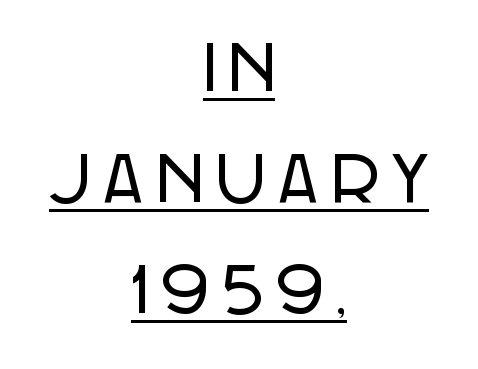
Q: Is the text italic (slanted)? A: No, it is upright.
Q: Is the typeface a serif or a sans-serif typeface? A: Sans-serif.
Q: Is the text underlined? A: Yes.
Q: How is the paragraph aligned? A: Centered.
Q: Is the spacing between letters normal or unusually wide? A: Unusually wide.
Q: Width (condensed, normal, or wide)? A: Condensed.
Q: Stroke contrast? A: Low.
Q: x-height? A: Large.
Q: Monospaced? A: No.
